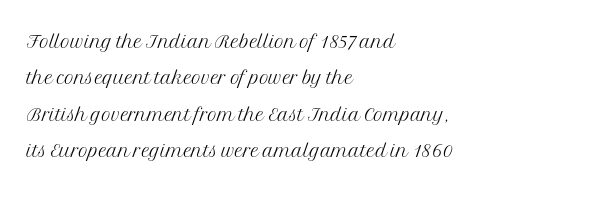
Q: Is the text bold? A: No.
Q: Is the text italic (slanted)? A: Yes.
Q: Is the text underlined? A: No.
Q: How is the paragraph aligned? A: Left-aligned.
Q: Is the spacing between letters normal or unusually wide? A: Normal.
Q: Is the spacing between lines tight, normal or loose? A: Normal.
